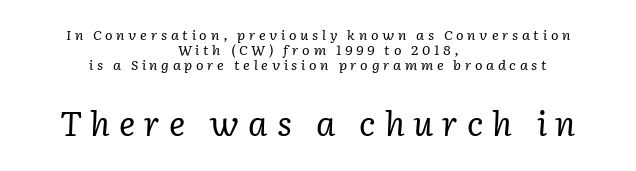
What kind of face is this? One with serifs. These lines were composed using italics. If you squint, the bottom block still reads clearly — it's the larger of the two. Leftover space on each line is divided equally before and after the words.
